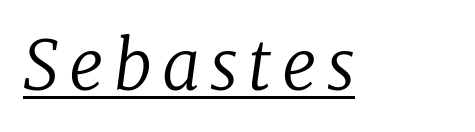
The image shows 68 px regular-weight serif type, italic (leaning right); set underlined; low stroke contrast and a medium x-height.
